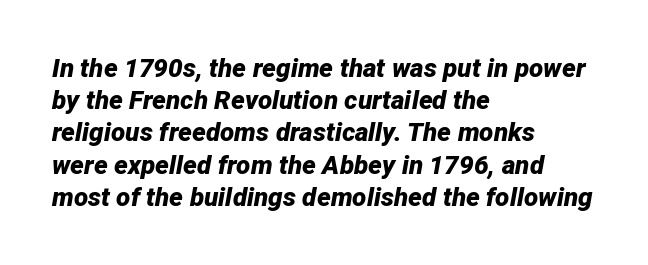
Does the weight exceed regular? Yes, all the way to bold. Underlining? Definitely not there. Left-aligned paragraph, ragged on the right. Does extra space separate the letters? No, they use regular spacing. An italicized treatment has been applied to the whole sample.
